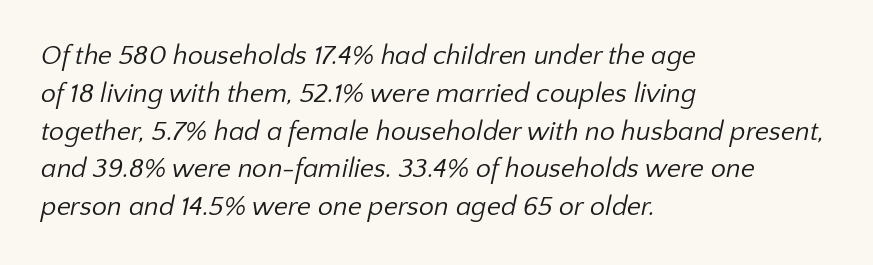
{"bold": "no", "underline": "no", "align": "left", "line_spacing": "normal", "line_spacing_ratio": 1.4, "letter_spacing": "normal", "letter_spacing_em": 0.0, "glyph_px": 27}
